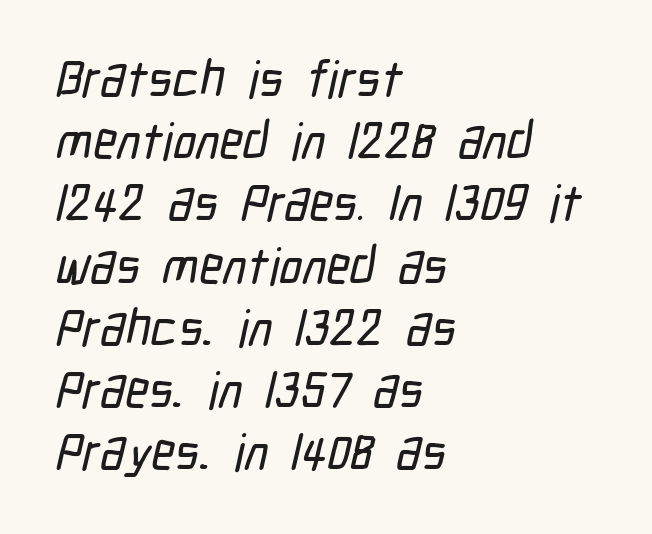
The image shows 51 px condensed sans-serif type; set left-aligned, line spacing 1.22x, normal letter spacing, not underlined; low stroke contrast and a medium x-height.
